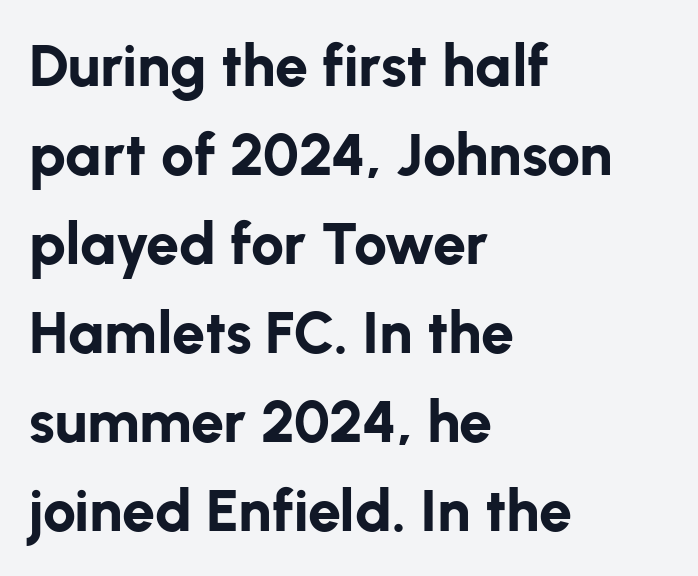
Q: Is the text bold? A: Yes.
Q: Is the text italic (slanted)? A: No, it is upright.
Q: Is the typeface a serif or a sans-serif typeface? A: Sans-serif.
Q: Is the text underlined? A: No.
Q: How is the paragraph aligned? A: Left-aligned.
Q: Is the spacing between letters normal or unusually wide? A: Normal.
Q: Is the spacing between lines tight, normal or loose? A: Normal.
Q: Width (condensed, normal, or wide)? A: Normal.
Q: Stroke contrast? A: Low.
Q: x-height? A: Medium.
Q: Monospaced? A: No.
